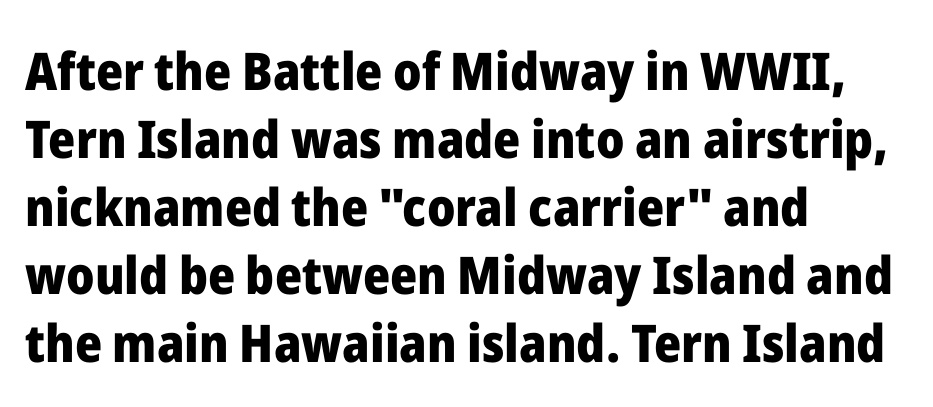
The image shows 52 px heavy sans-serif type, upright; set left-aligned, normal line spacing (1.31x), normal letter spacing, not underlined; low stroke contrast and a medium x-height.
